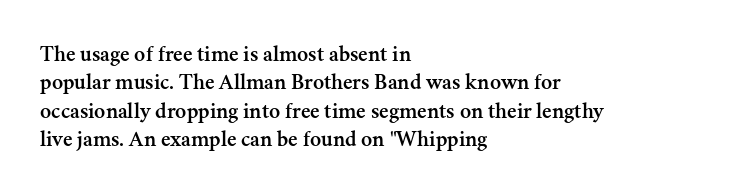
The image shows 23 px text type, upright; set left-aligned, line spacing 1.23x, normal letter spacing, not underlined.
